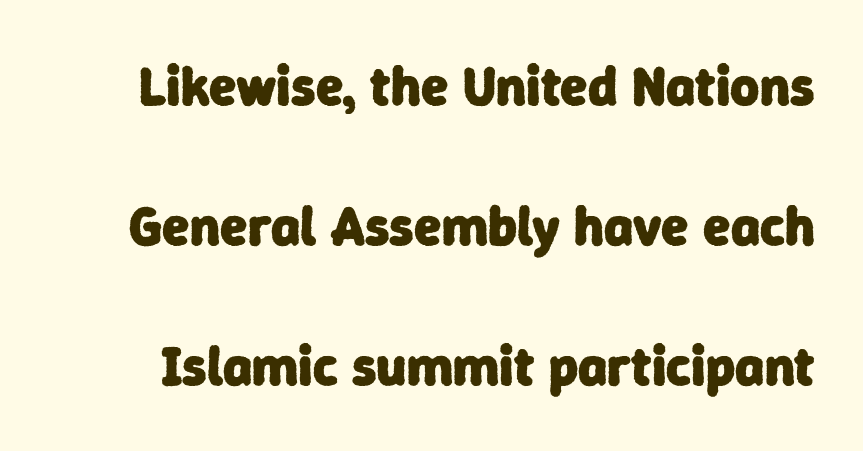
The image shows 56 px heavy sans-serif type; set loose line spacing (2.5x), normal letter spacing, not underlined; low stroke contrast and a medium x-height.
